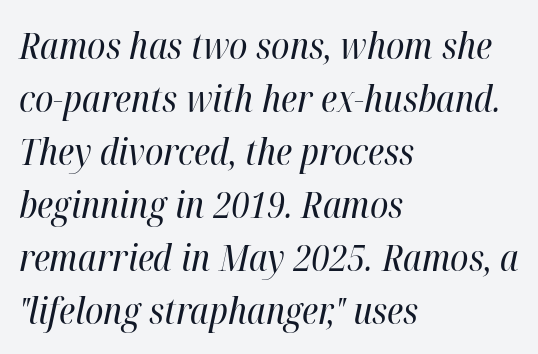
Q: Is the text bold? A: No.
Q: Is the text italic (slanted)? A: Yes, it leans right by about 12 degrees.
Q: Is the text underlined? A: No.
Q: How is the paragraph aligned? A: Left-aligned.
Q: Is the spacing between letters normal or unusually wide? A: Normal.
Q: Is the spacing between lines tight, normal or loose? A: Normal.
Q: Width (condensed, normal, or wide)? A: Condensed.
Q: Stroke contrast? A: High.
Q: x-height? A: Medium.
Q: Monospaced? A: No.
